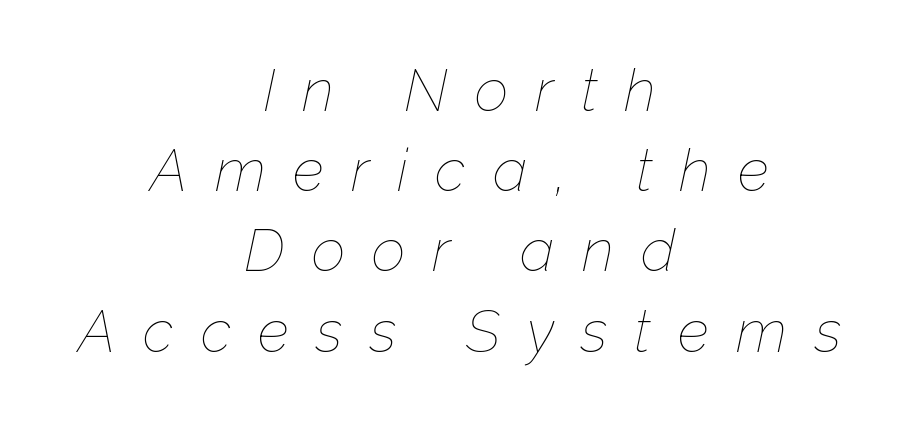
{"italic": "yes", "lean": "right", "slant_degrees": 12, "bold": "no", "weight": "thin", "width": "normal", "stroke_contrast": "low", "x_height": "medium", "monospaced": "no", "underline": "no", "align": "center", "line_spacing": "normal", "line_spacing_ratio": 1.36, "letter_spacing": "wide", "letter_spacing_em": 0.46, "glyph_px": 59}
